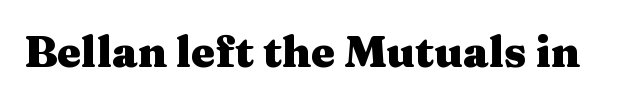
{"serif": "yes", "italic": "no", "bold": "yes", "weight": "heavy", "width": "wide", "stroke_contrast": "medium", "x_height": "medium", "monospaced": "no", "underline": "no", "letter_spacing": "normal", "letter_spacing_em": 0.0, "glyph_px": 43}
